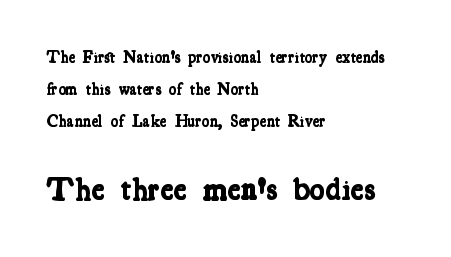
The image shows 32 px bold, condensed serif type; set left-aligned, loose line spacing (2.0x), normal letter spacing, not underlined; the second (bottom) block is 2.0x larger; low stroke contrast and a medium x-height.
